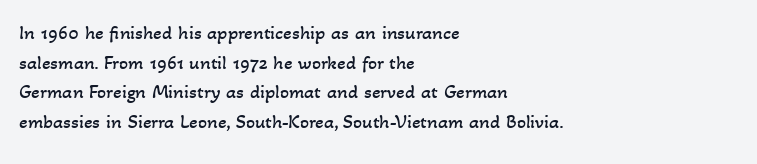
Descenders hang freely into open space. The passage is arranged the way most books set body copy — flush left. Honestly, the letter spacing is just normal — you wouldn't notice it. Notice how descenders clear the ascenders below comfortably — that's standard leading. The typeface has the unassuming heft of standard copy or less.
